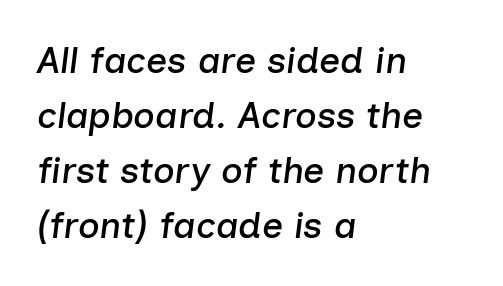
Q: Is the text italic (slanted)? A: Yes, it leans right by about 7 degrees.
Q: Is the text underlined? A: No.
Q: How is the paragraph aligned? A: Left-aligned.
Q: Is the spacing between letters normal or unusually wide? A: Normal.
Q: Is the spacing between lines tight, normal or loose? A: Normal.
Q: Width (condensed, normal, or wide)? A: Normal.
Q: Stroke contrast? A: Low.
Q: x-height? A: Medium.
Q: Monospaced? A: No.
